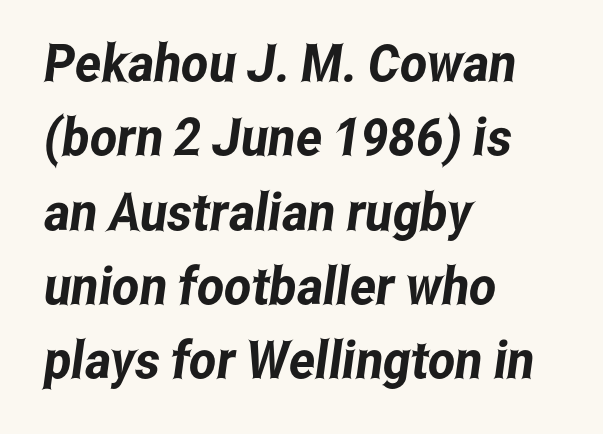
Q: Is the typeface a serif or a sans-serif typeface? A: Sans-serif.
Q: Is the text underlined? A: No.
Q: How is the paragraph aligned? A: Left-aligned.
Q: Is the spacing between letters normal or unusually wide? A: Normal.
Q: Is the spacing between lines tight, normal or loose? A: Normal.
Q: Width (condensed, normal, or wide)? A: Condensed.
Q: Stroke contrast? A: Low.
Q: x-height? A: Medium.
Q: Monospaced? A: No.
